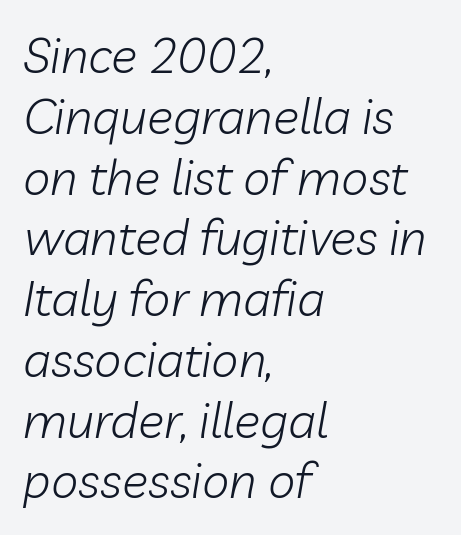
Q: Is the text bold? A: No.
Q: Is the text italic (slanted)? A: Yes, it leans right by about 10 degrees.
Q: Is the text underlined? A: No.
Q: How is the paragraph aligned? A: Left-aligned.
Q: Is the spacing between letters normal or unusually wide? A: Normal.
Q: Width (condensed, normal, or wide)? A: Normal.
Q: Stroke contrast? A: Low.
Q: x-height? A: Medium.
Q: Monospaced? A: No.
